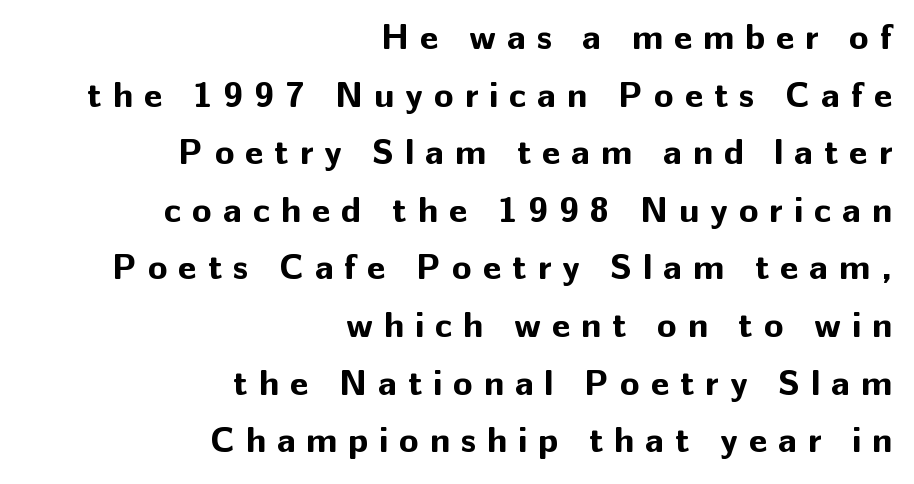
Q: Is the text bold? A: Yes.
Q: Is the text italic (slanted)? A: No, it is upright.
Q: Is the typeface a serif or a sans-serif typeface? A: Sans-serif.
Q: Is the text underlined? A: No.
Q: How is the paragraph aligned? A: Right-aligned.
Q: Is the spacing between letters normal or unusually wide? A: Unusually wide.
Q: Is the spacing between lines tight, normal or loose? A: Normal.
Q: Width (condensed, normal, or wide)? A: Normal.
Q: Stroke contrast? A: Low.
Q: x-height? A: Medium.
Q: Monospaced? A: No.
